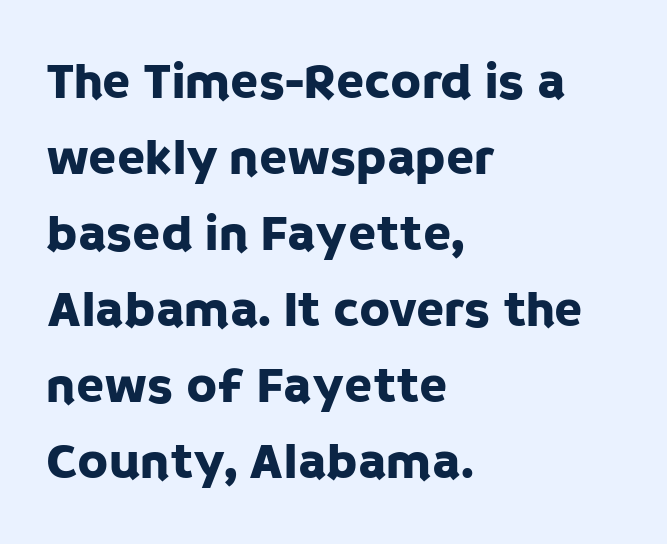
Tracking here is standard; glyphs follow each other at the usual distance. Descender tails drop into unmarked territory. Nope, no serifs anywhere on these letters. The lines are quadded left. The face used here is proportionally spaced, like ordinary book or web type.
